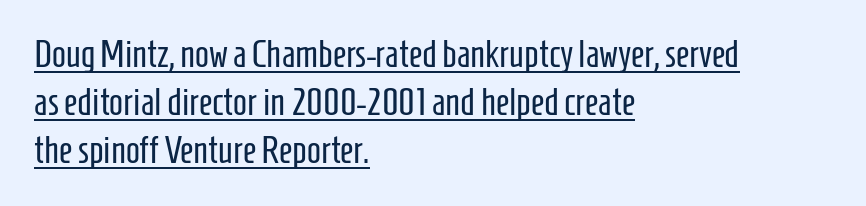
The image shows 37 px regular-weight, condensed sans-serif type, upright; set left-aligned, normal line spacing (1.3x), normal letter spacing, underlined; low stroke contrast and a medium x-height.
